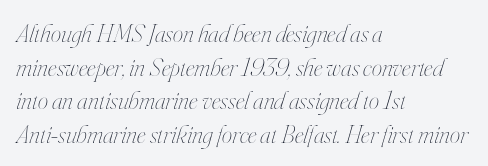
{"italic": "yes", "lean": "right", "slant_degrees": 16, "bold": "no", "underline": "no", "align": "left", "line_spacing": "normal", "line_spacing_ratio": 1.29, "letter_spacing": "normal", "letter_spacing_em": 0.0, "glyph_px": 26}
